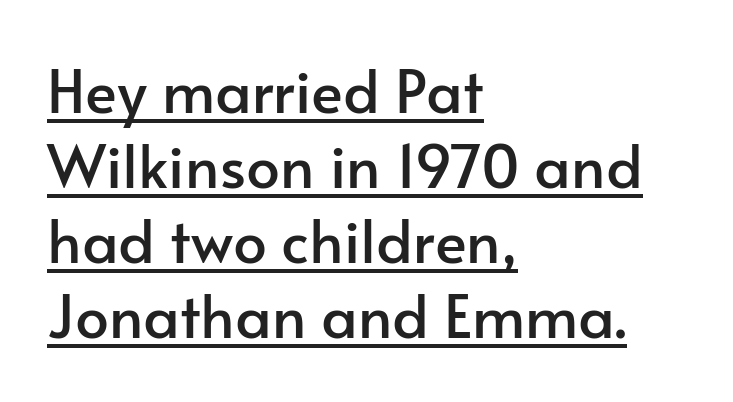
If you drew a line through each stem, it would be perfectly vertical. What kind of face is this? One without serifs — a sans. Is this a fixed-width face? No — the glyphs have proportional, varying widths. Nothing unusual about the tracking: characters are spaced as the font intends. The glyphs are accompanied by a horizontal stroke just below them.
